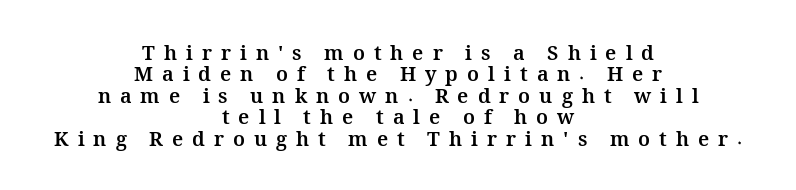
{"italic": "no", "bold": "yes", "underline": "no", "align": "center", "line_spacing": "tight", "line_spacing_ratio": 1.07, "letter_spacing": "wide", "letter_spacing_em": 0.45, "glyph_px": 20}
